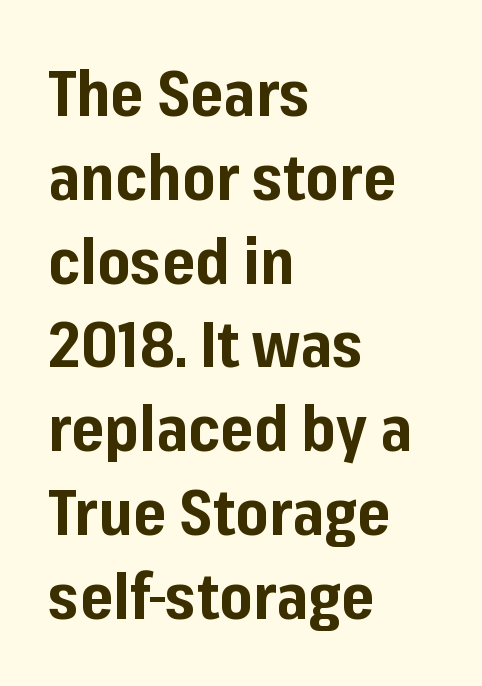
Q: Is the text bold? A: Yes.
Q: Is the text italic (slanted)? A: No, it is upright.
Q: Is the typeface a serif or a sans-serif typeface? A: Sans-serif.
Q: Is the text underlined? A: No.
Q: How is the paragraph aligned? A: Left-aligned.
Q: Is the spacing between letters normal or unusually wide? A: Normal.
Q: Is the spacing between lines tight, normal or loose? A: Normal.
Q: Width (condensed, normal, or wide)? A: Normal.
Q: Stroke contrast? A: Low.
Q: x-height? A: Medium.
Q: Monospaced? A: No.
